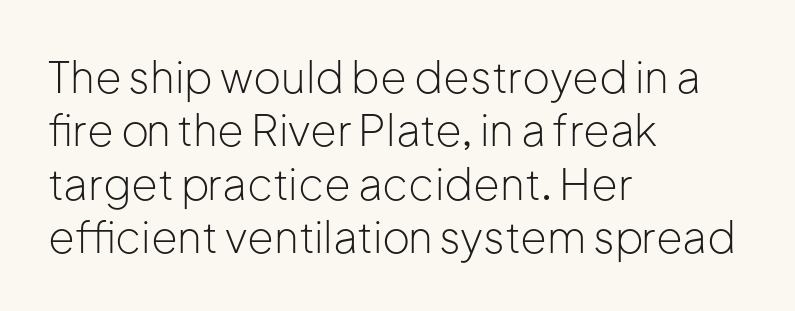
{"serif": "no", "italic": "no", "bold": "no", "weight": "light", "width": "normal", "stroke_contrast": "low", "x_height": "medium", "monospaced": "no", "underline": "no", "align": "left", "line_spacing_ratio": 1.24, "letter_spacing": "normal", "letter_spacing_em": 0.0, "glyph_px": 43}
